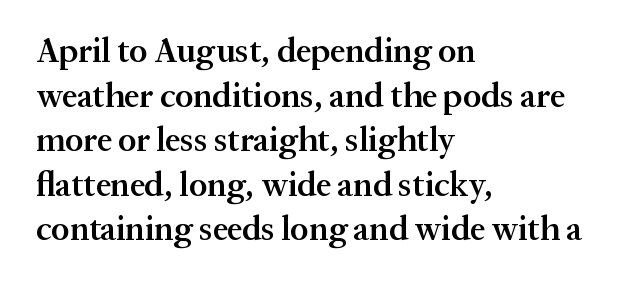
{"serif": "yes", "italic": "no", "bold": "semi", "weight": "semibold", "width": "normal", "stroke_contrast": "medium", "x_height": "medium", "monospaced": "no", "underline": "no", "align": "left", "line_spacing": "normal", "line_spacing_ratio": 1.31, "letter_spacing": "normal", "letter_spacing_em": 0.0, "glyph_px": 34}
